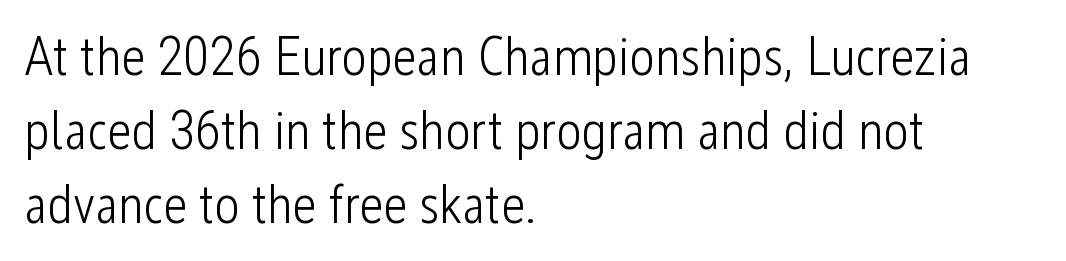
Q: Is the text bold? A: No.
Q: Is the text italic (slanted)? A: No, it is upright.
Q: Is the typeface a serif or a sans-serif typeface? A: Sans-serif.
Q: Is the text underlined? A: No.
Q: How is the paragraph aligned? A: Left-aligned.
Q: Is the spacing between letters normal or unusually wide? A: Normal.
Q: Is the spacing between lines tight, normal or loose? A: Normal.
Q: Width (condensed, normal, or wide)? A: Condensed.
Q: Stroke contrast? A: Low.
Q: x-height? A: Medium.
Q: Monospaced? A: No.
